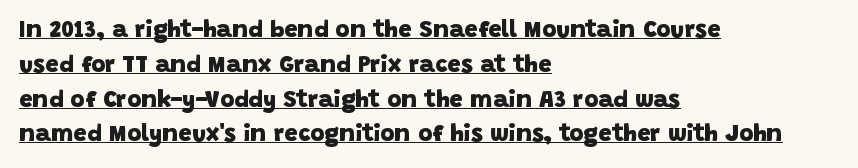
The image shows 24 px bold type; set left-aligned, normal line spacing (1.45x), normal letter spacing, underlined.
